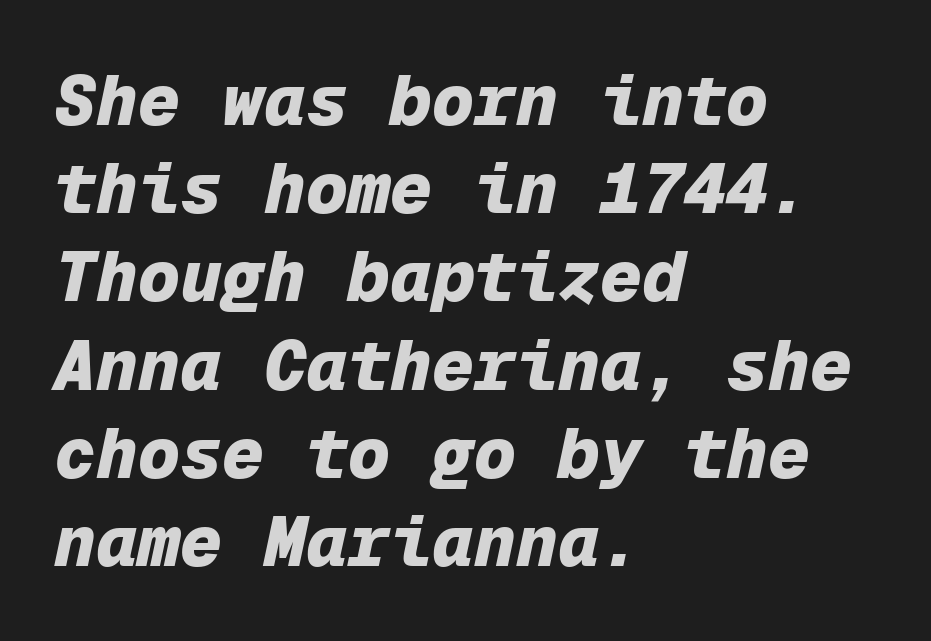
{"italic": "yes", "lean": "right", "slant_degrees": 12, "bold": "yes", "weight": "heavy", "width": "normal", "stroke_contrast": "low", "x_height": "medium", "monospaced": "yes", "underline": "no", "align": "left", "line_spacing": "normal", "line_spacing_ratio": 1.26, "letter_spacing": "normal", "letter_spacing_em": 0.0, "glyph_px": 70}
